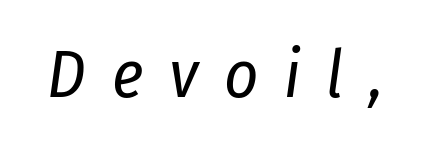
Q: Is the text bold? A: No.
Q: Is the text italic (slanted)? A: Yes, it leans right by about 8 degrees.
Q: Is the text underlined? A: No.
Q: Is the spacing between letters normal or unusually wide? A: Unusually wide.
Q: Width (condensed, normal, or wide)? A: Condensed.
Q: Stroke contrast? A: Low.
Q: x-height? A: Medium.
Q: Monospaced? A: No.
